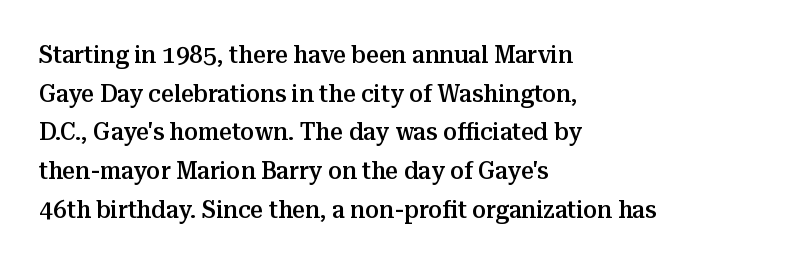
Q: Is the text bold? A: Semi-bold.
Q: Is the text italic (slanted)? A: No, it is upright.
Q: Is the text underlined? A: No.
Q: How is the paragraph aligned? A: Left-aligned.
Q: Is the spacing between letters normal or unusually wide? A: Normal.
Q: Is the spacing between lines tight, normal or loose? A: Normal.
